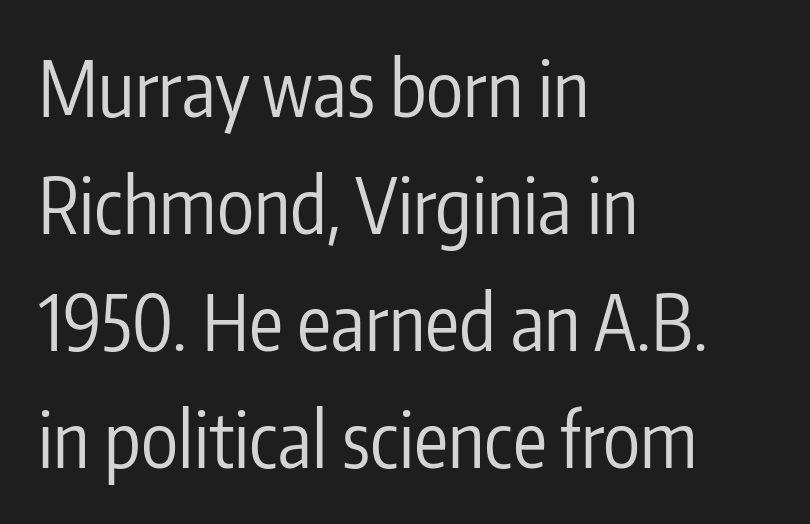
{"serif": "no", "italic": "no", "bold": "no", "weight": "regular", "width": "condensed", "stroke_contrast": "low", "x_height": "medium", "monospaced": "no", "underline": "no", "align": "left", "line_spacing": "normal", "line_spacing_ratio": 1.54, "letter_spacing": "normal", "letter_spacing_em": 0.0, "glyph_px": 76}
